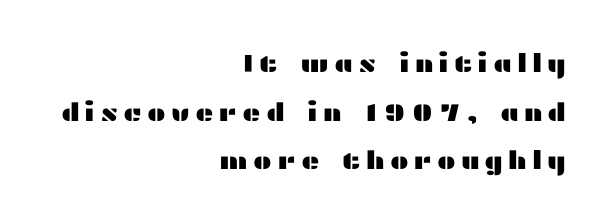
{"italic": "no", "underline": "no", "align": "right", "line_spacing": "loose", "line_spacing_ratio": 1.95, "letter_spacing": "wide", "letter_spacing_em": 0.2, "glyph_px": 25}
